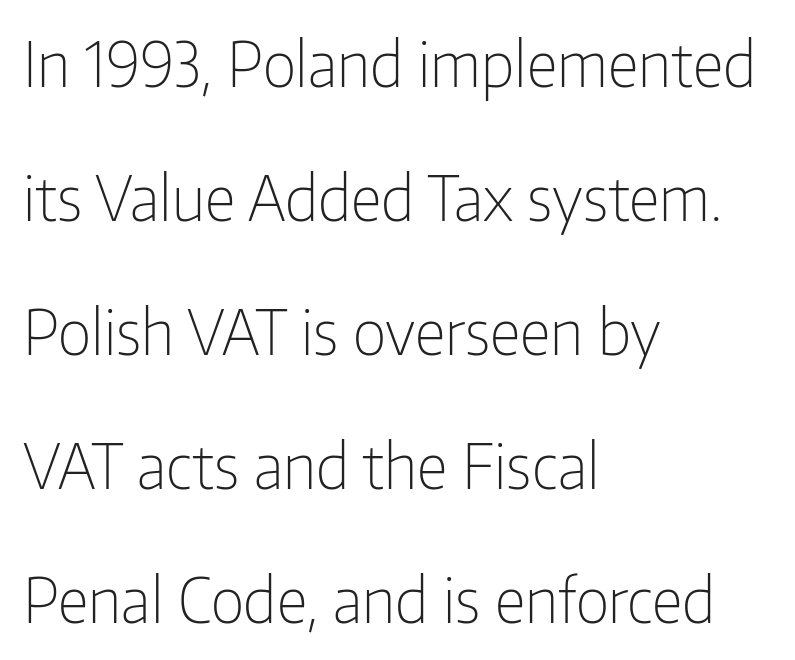
This sample is left-justified, so line endings fall wherever the words run out. The face used here is rendered with its standard letterfit. Vertical spacing — loose. Looks like regular typesetting: each glyph gets only the width it needs. The passage shown is not underscored anywhere.
